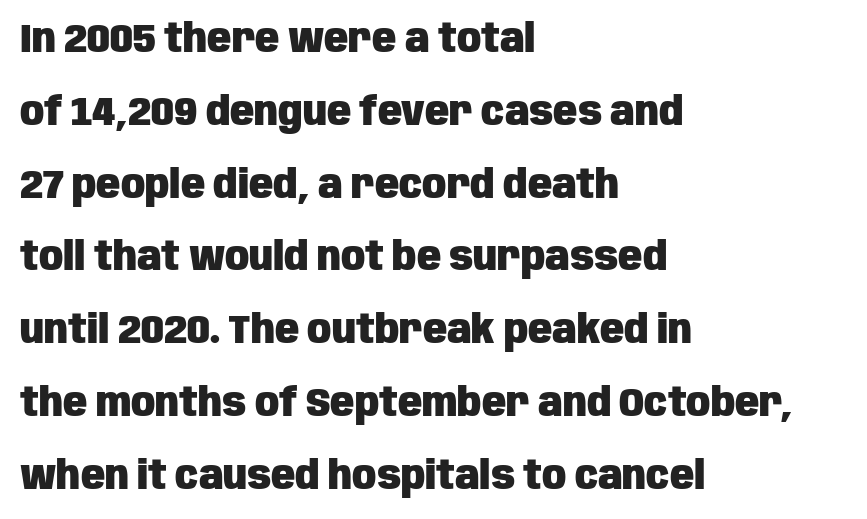
{"serif": "no", "italic": "no", "bold": "yes", "weight": "heavy", "width": "condensed", "stroke_contrast": "low", "x_height": "large", "monospaced": "no", "underline": "no", "align": "left", "line_spacing_ratio": 1.82, "letter_spacing": "normal", "letter_spacing_em": 0.0, "glyph_px": 40}
